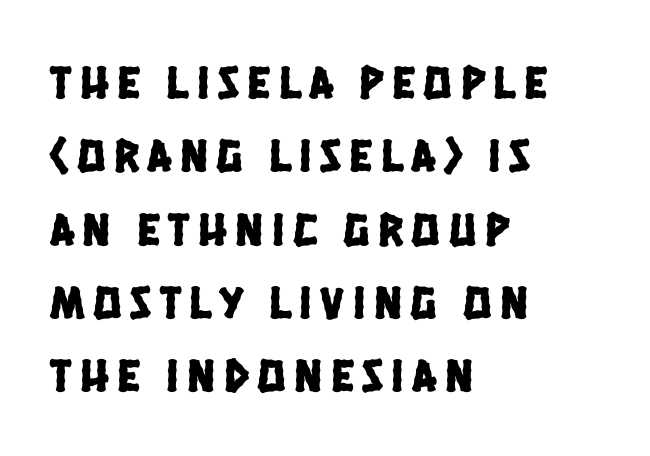
{"serif": "no", "width": "condensed", "stroke_contrast": "low", "x_height": "large", "monospaced": "no", "underline": "no", "align": "left", "line_spacing": "normal", "line_spacing_ratio": 1.56, "glyph_px": 47}
